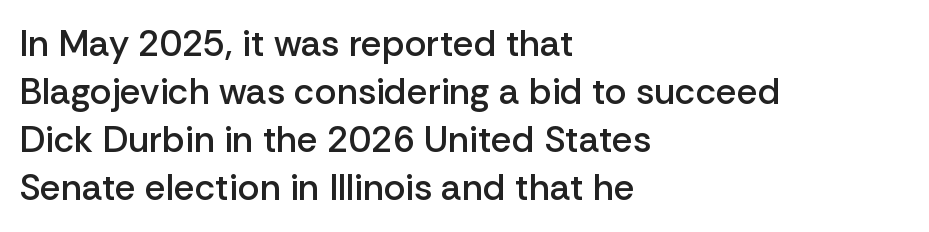
No extra tracking has been applied to these lines. Looks like regular typesetting: each glyph gets only the width it needs. Do the letters lean? They stand straight. The typesetter chose a ragged-right arrangement here. The leading is moderate, giving the passage an even texture.
